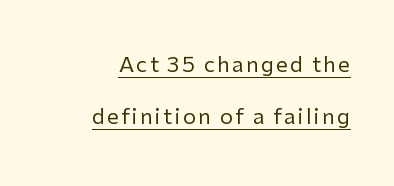
Q: Is the text bold? A: No.
Q: Is the text italic (slanted)? A: No, it is upright.
Q: Is the text underlined? A: Yes.
Q: How is the paragraph aligned? A: Right-aligned.
Q: Is the spacing between lines tight, normal or loose? A: Loose.
